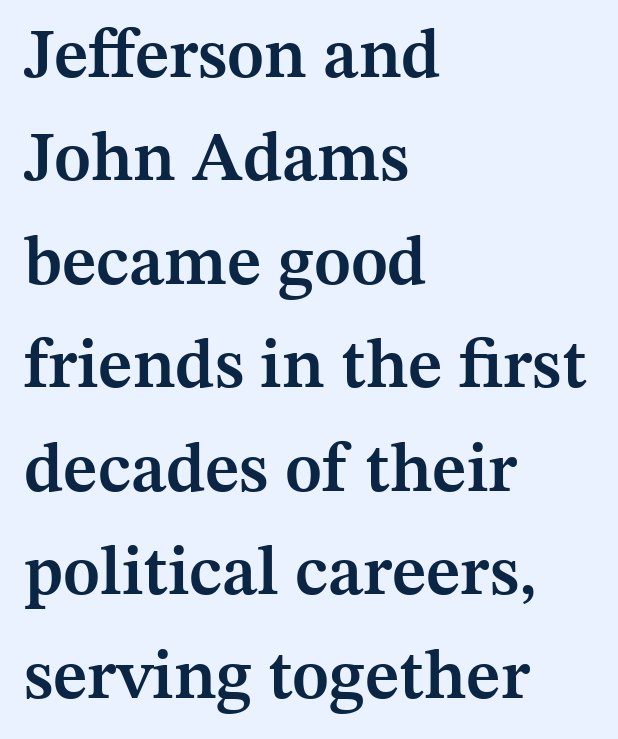
{"serif": "yes", "italic": "no", "bold": "semi", "weight": "semibold", "width": "normal", "stroke_contrast": "medium", "x_height": "medium", "monospaced": "no", "underline": "no", "align": "left", "line_spacing": "normal", "line_spacing_ratio": 1.5, "letter_spacing": "normal", "letter_spacing_em": 0.0, "glyph_px": 69}
